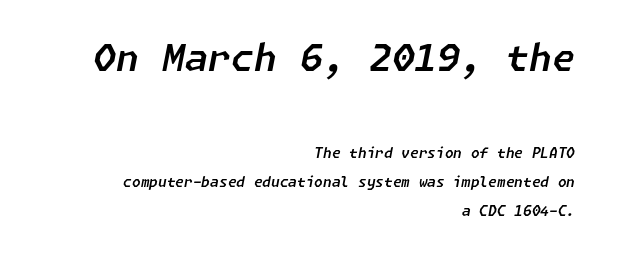
The image shows 37 px text type, italic (leaning right); set right-aligned, loose line spacing (2.05x), normal letter spacing, not underlined; the first (top) block is 2.64x larger; low stroke contrast and a medium x-height.
